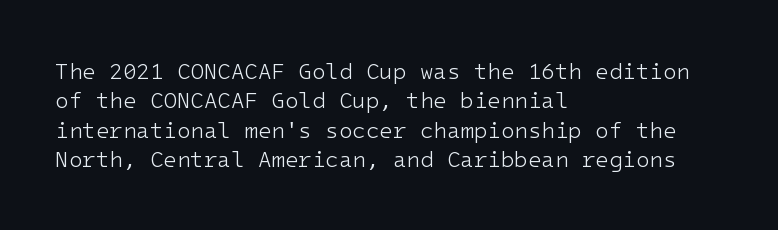
{"italic": "no", "bold": "no", "underline": "no", "align": "left", "line_spacing": "normal", "line_spacing_ratio": 1.34, "letter_spacing": "normal", "letter_spacing_em": 0.0, "glyph_px": 22}
